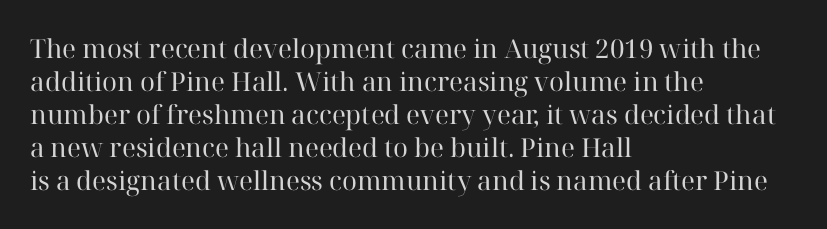
{"italic": "no", "bold": "no", "underline": "no", "align": "left", "line_spacing": "normal", "line_spacing_ratio": 1.27, "letter_spacing": "normal", "letter_spacing_em": 0.0, "glyph_px": 26}
